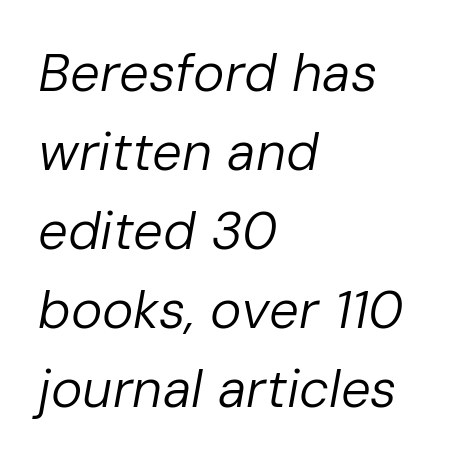
Q: Is the text bold? A: No.
Q: Is the text italic (slanted)? A: Yes, it leans right by about 10 degrees.
Q: Is the text underlined? A: No.
Q: How is the paragraph aligned? A: Left-aligned.
Q: Is the spacing between letters normal or unusually wide? A: Normal.
Q: Is the spacing between lines tight, normal or loose? A: Normal.
Q: Width (condensed, normal, or wide)? A: Normal.
Q: Stroke contrast? A: Low.
Q: x-height? A: Medium.
Q: Monospaced? A: No.
